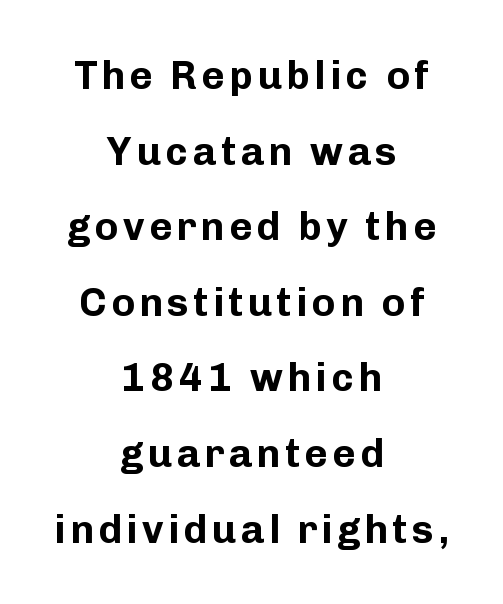
{"serif": "no", "italic": "no", "bold": "yes", "weight": "bold", "width": "normal", "stroke_contrast": "low", "x_height": "medium", "monospaced": "no", "underline": "no", "align": "center", "line_spacing_ratio": 1.89, "glyph_px": 40}
